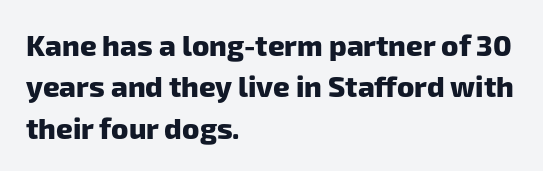
A typesetter would call this proportional, since set widths differ per character. Descenders hang freely into open space. In terms of letterspacing, this is plain default setting. Leading: standard. These lines stack with their left ends in a neat column.
